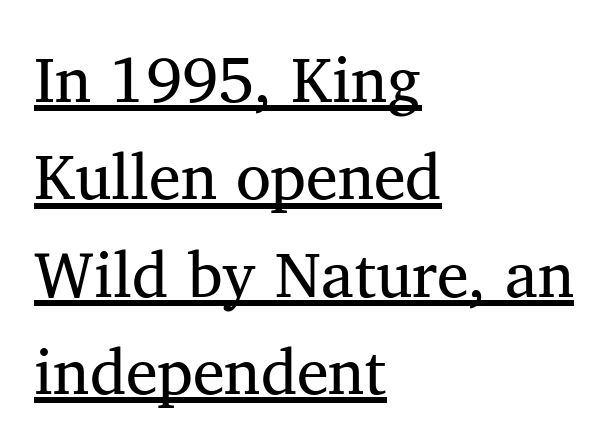
The image shows 64 px regular-weight serif type; set left-aligned, normal line spacing (1.52x), normal letter spacing, underlined; medium stroke contrast and a medium x-height.
